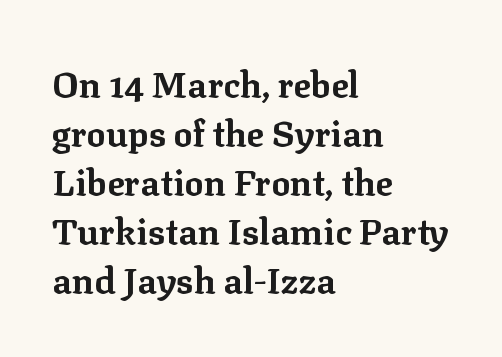
The image shows 36 px bold serif type, upright; set left-aligned, normal line spacing (1.36x), normal letter spacing, not underlined; low stroke contrast and a medium x-height.
